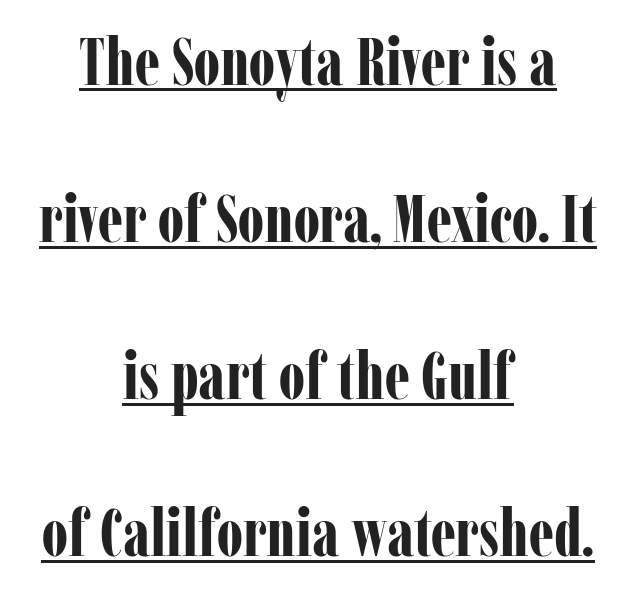
{"serif": "yes", "italic": "no", "bold": "yes", "weight": "bold", "width": "condensed", "stroke_contrast": "low", "x_height": "medium", "monospaced": "no", "underline": "yes", "align": "center", "line_spacing": "loose", "line_spacing_ratio": 2.38, "letter_spacing": "normal", "letter_spacing_em": 0.0, "glyph_px": 66}
